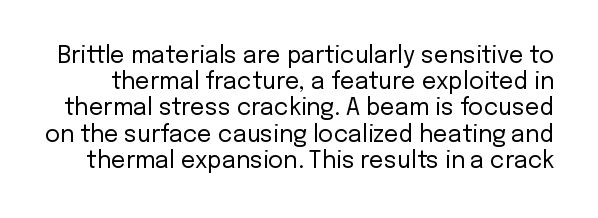
The image shows 23 px text type, upright; set tight line spacing (1.14x), normal letter spacing, not underlined.
